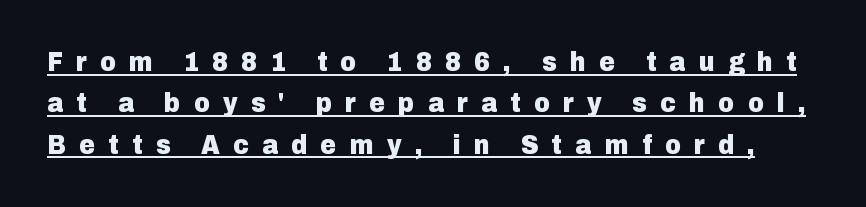
{"italic": "no", "bold": "yes", "underline": "yes", "line_spacing": "normal", "line_spacing_ratio": 1.53, "letter_spacing": "wide", "letter_spacing_em": 0.49, "glyph_px": 27}
